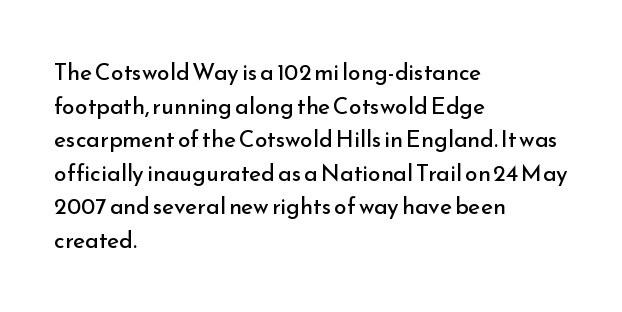
The image shows 23 px text type, upright; set left-aligned, normal line spacing (1.46x), normal letter spacing, not underlined.
